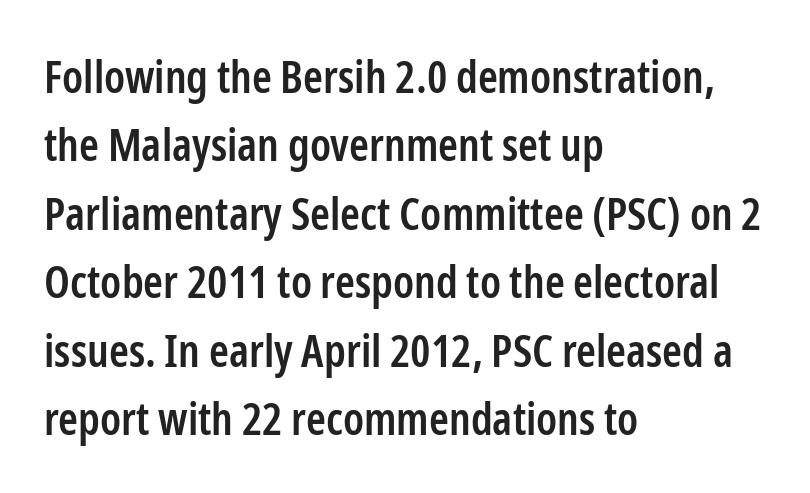
Q: Is the text bold? A: Semi-bold.
Q: Is the text italic (slanted)? A: No, it is upright.
Q: Is the typeface a serif or a sans-serif typeface? A: Sans-serif.
Q: Is the text underlined? A: No.
Q: How is the paragraph aligned? A: Left-aligned.
Q: Is the spacing between letters normal or unusually wide? A: Normal.
Q: Is the spacing between lines tight, normal or loose? A: Normal.
Q: Width (condensed, normal, or wide)? A: Condensed.
Q: Stroke contrast? A: Low.
Q: x-height? A: Medium.
Q: Monospaced? A: No.
